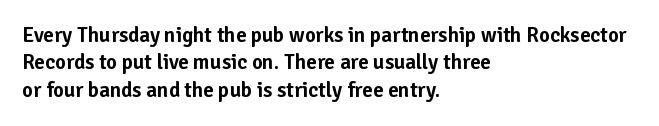
You could call the tracking neutral — neither tight nor loose. Honestly, there is no underline to notice here at all. This is roman type, the default non-slanted kind. Compared with a centered layout, this one pins lines to the left instead. Interline gaps are of average width in this sample.
